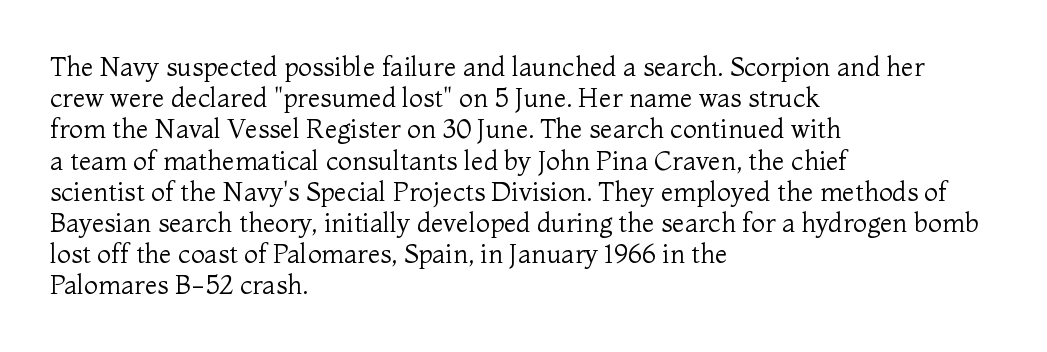
The image shows 26 px text type, upright; set left-aligned, line spacing 1.2x, normal letter spacing, not underlined.
